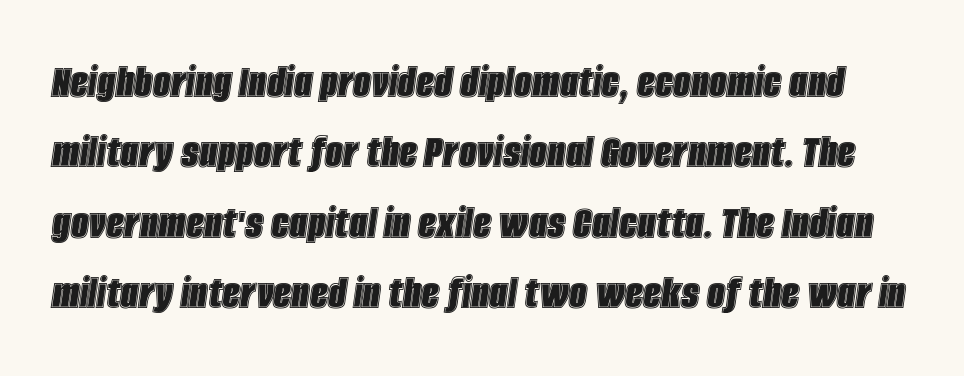
The image shows 50 px condensed type, italic (leaning right); set normal line spacing (1.41x), normal letter spacing, not underlined; a large x-height.
